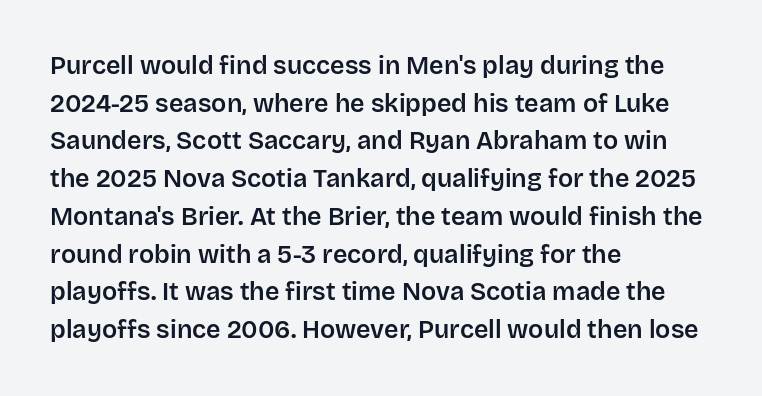
{"italic": "no", "underline": "no", "align": "left", "line_spacing": "normal", "line_spacing_ratio": 1.51, "letter_spacing": "normal", "letter_spacing_em": 0.0, "glyph_px": 25}
